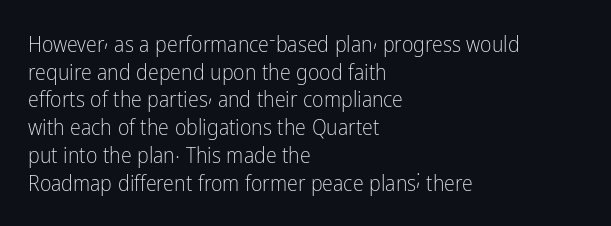
Q: Is the text bold? A: No.
Q: Is the text italic (slanted)? A: No, it is upright.
Q: Is the text underlined? A: No.
Q: How is the paragraph aligned? A: Left-aligned.
Q: Is the spacing between letters normal or unusually wide? A: Normal.
Q: Is the spacing between lines tight, normal or loose? A: Normal.
